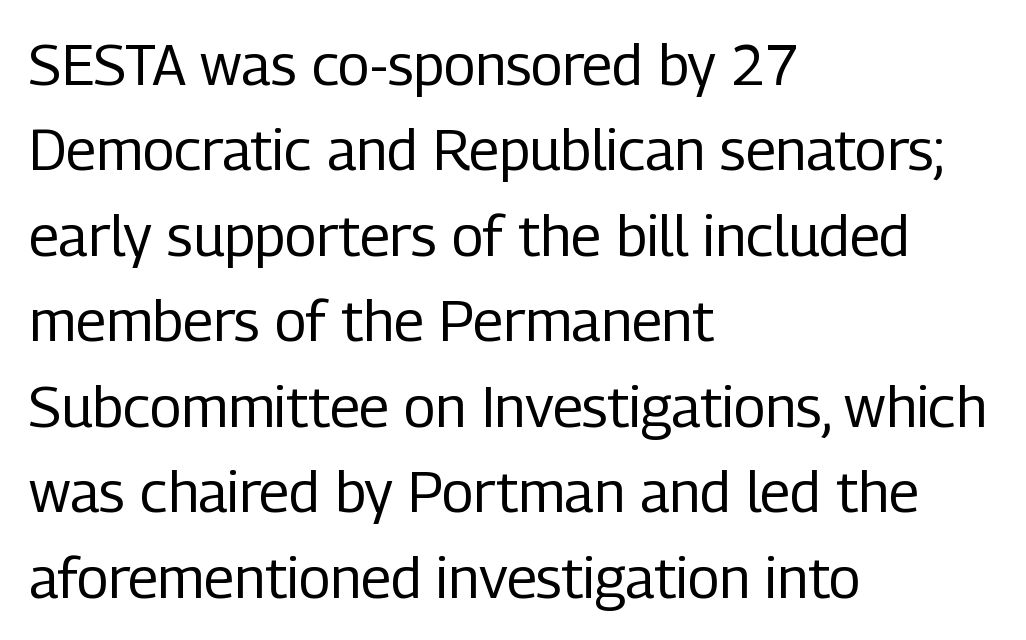
Check the space under the baseline: it is left empty. Letter spacing: default. This sample uses an upright cut, with every glyph sitting square on the baseline. Teacher's note: observe the even left margin — that is flush-left alignment. This rendering employs a face without finishing strokes, i.e., a sans-serif.
